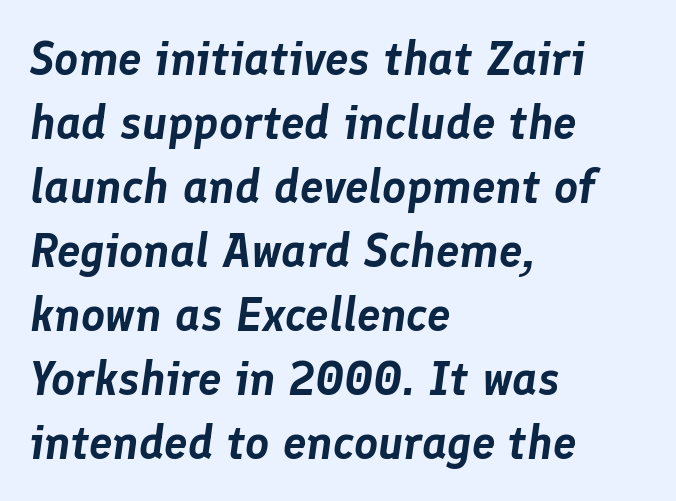
Q: Is the text italic (slanted)? A: Yes, it leans right by about 8 degrees.
Q: Is the text underlined? A: No.
Q: How is the paragraph aligned? A: Left-aligned.
Q: Is the spacing between letters normal or unusually wide? A: Normal.
Q: Is the spacing between lines tight, normal or loose? A: Normal.
Q: Width (condensed, normal, or wide)? A: Normal.
Q: Stroke contrast? A: Low.
Q: x-height? A: Medium.
Q: Monospaced? A: No.
